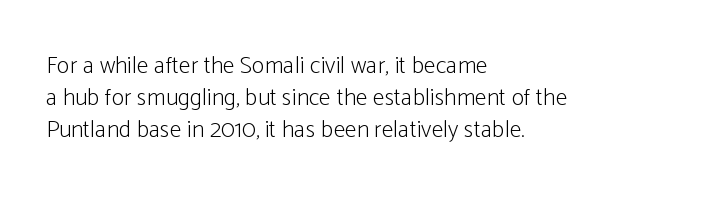
The strip under each line holds only bare page. You could call the tracking neutral — neither tight nor loose. Where is the straight margin? On the left. Upright lettering throughout. The weight tops out at a normal text grade.
